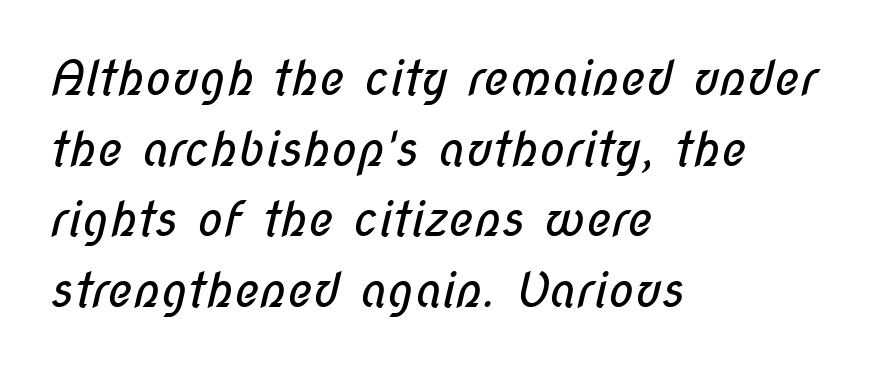
The image shows 48 px regular-weight, condensed sans-serif type; set left-aligned, normal line spacing (1.47x), normal letter spacing, not underlined; low stroke contrast and a medium x-height.
